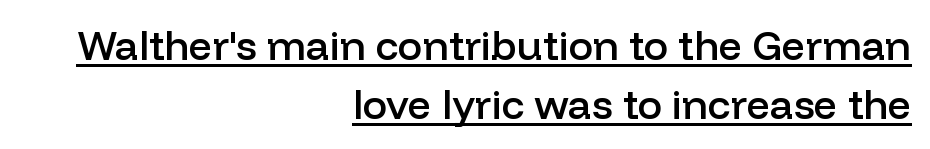
The image shows 41 px semibold sans-serif type, upright; set right-aligned, normal line spacing (1.43x), normal letter spacing, underlined; low stroke contrast and a medium x-height.
